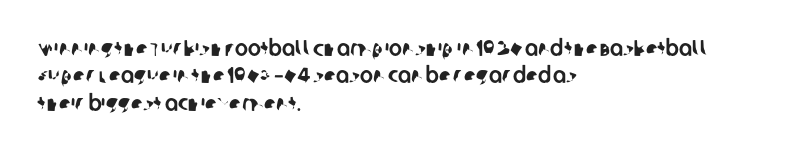
Q: Is the text underlined? A: No.
Q: How is the paragraph aligned? A: Left-aligned.
Q: Is the spacing between letters normal or unusually wide? A: Normal.
